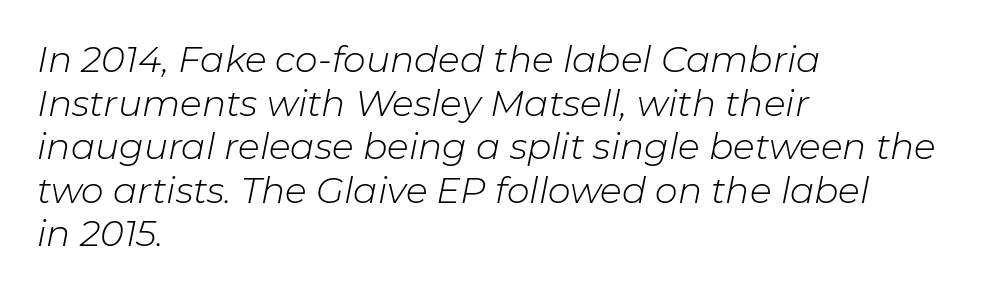
{"italic": "yes", "lean": "right", "slant_degrees": 11, "bold": "no", "weight": "light", "width": "normal", "stroke_contrast": "low", "x_height": "medium", "monospaced": "no", "underline": "no", "align": "left", "line_spacing_ratio": 1.21, "letter_spacing": "normal", "letter_spacing_em": 0.0, "glyph_px": 36}
